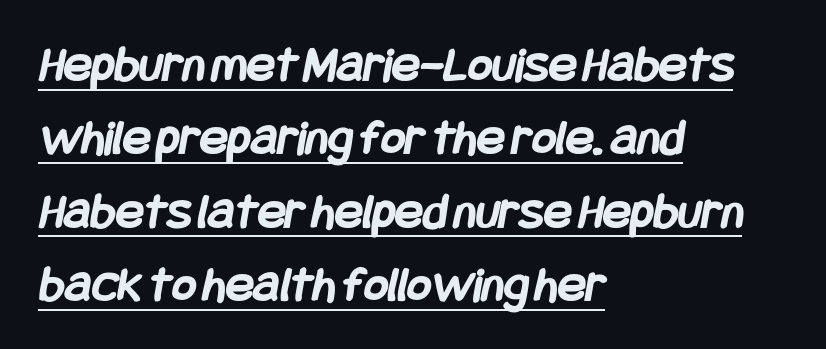
Q: Is the text bold? A: Yes.
Q: Is the typeface a serif or a sans-serif typeface? A: Sans-serif.
Q: Is the text underlined? A: Yes.
Q: How is the paragraph aligned? A: Left-aligned.
Q: Is the spacing between letters normal or unusually wide? A: Normal.
Q: Is the spacing between lines tight, normal or loose? A: Normal.
Q: Width (condensed, normal, or wide)? A: Condensed.
Q: Stroke contrast? A: Low.
Q: x-height? A: Large.
